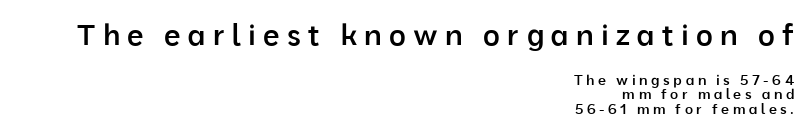
Reading top to bottom, the characters get smaller at the block break. Letter spacing: wide. Which margin do the lines hug? The right one — the left edge is uneven. Heft: intermediate — a semibold. These lines are rendered in a variable-pitch font. A bare baseline throughout the passage.
